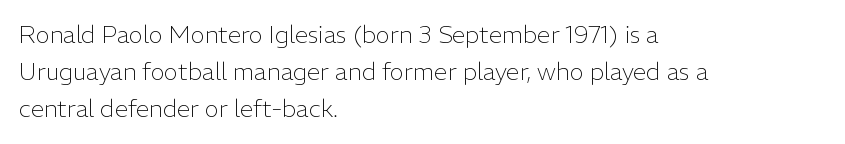
Q: Is the text bold? A: No.
Q: Is the text italic (slanted)? A: No, it is upright.
Q: Is the text underlined? A: No.
Q: How is the paragraph aligned? A: Left-aligned.
Q: Is the spacing between letters normal or unusually wide? A: Normal.
Q: Is the spacing between lines tight, normal or loose? A: Normal.
